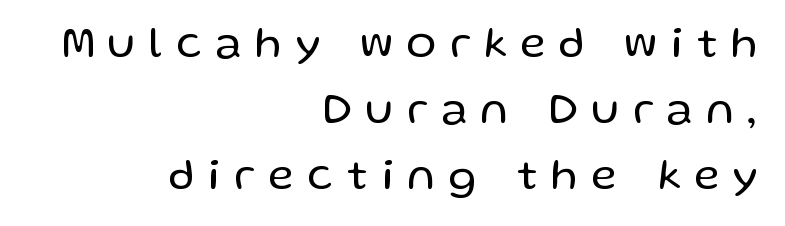
Q: Is the text bold? A: No.
Q: Is the text italic (slanted)? A: No, it is upright.
Q: Is the typeface a serif or a sans-serif typeface? A: Sans-serif.
Q: Is the text underlined? A: No.
Q: How is the paragraph aligned? A: Right-aligned.
Q: Is the spacing between letters normal or unusually wide? A: Unusually wide.
Q: Is the spacing between lines tight, normal or loose? A: Normal.
Q: Width (condensed, normal, or wide)? A: Normal.
Q: Stroke contrast? A: Low.
Q: x-height? A: Medium.
Q: Monospaced? A: No.
